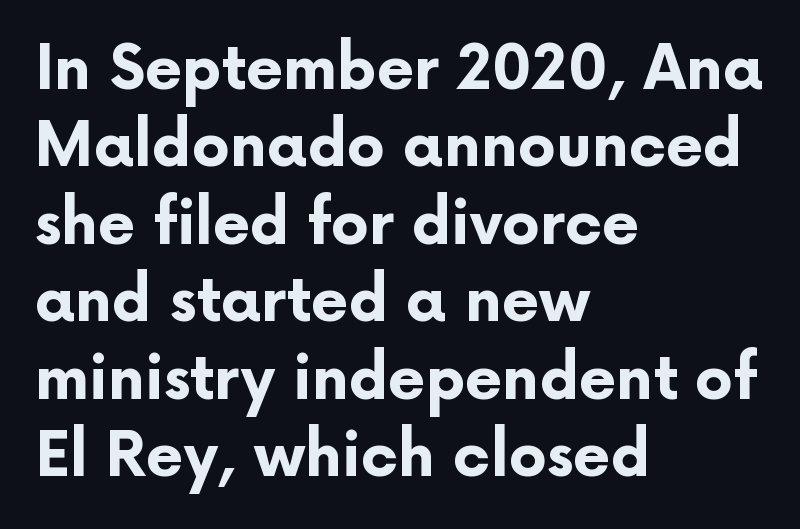
Q: Is the text bold? A: Yes.
Q: Is the text italic (slanted)? A: No, it is upright.
Q: Is the typeface a serif or a sans-serif typeface? A: Sans-serif.
Q: Is the text underlined? A: No.
Q: How is the paragraph aligned? A: Left-aligned.
Q: Is the spacing between letters normal or unusually wide? A: Normal.
Q: Is the spacing between lines tight, normal or loose? A: Normal.
Q: Width (condensed, normal, or wide)? A: Normal.
Q: Stroke contrast? A: Low.
Q: x-height? A: Medium.
Q: Monospaced? A: No.
